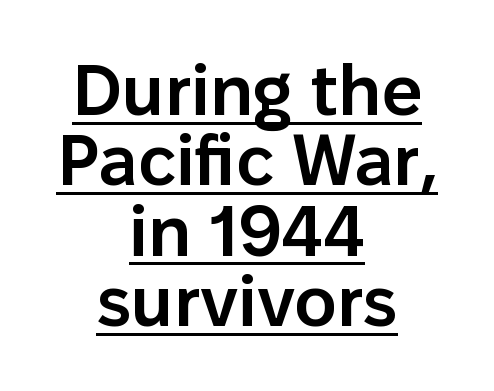
Do the characters align in a grid? No, the font is proportional. In terms of posture, this sample is upright. The passage shown is semibold, sitting just below true bold. Rows of type sit shoulder to shoulder in the vertical direction. Underline: present.
